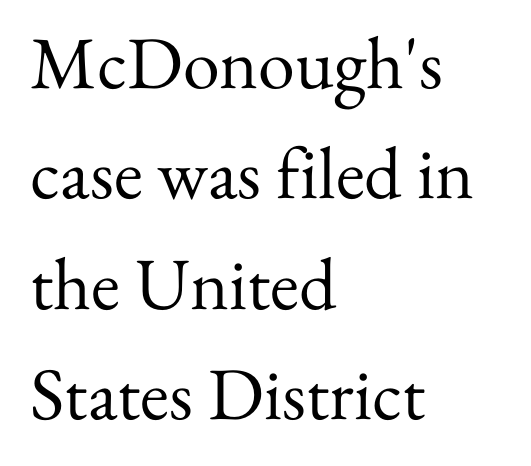
This sample keeps an unexceptional amount of space between lines. Do the characters align in a grid? No, the font is proportional. The space directly below the letters is spotless. Notice how the passage keeps a crisp vertical edge on the left only.
